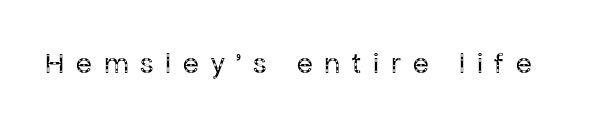
Q: Is the text bold? A: No.
Q: Is the text italic (slanted)? A: No, it is upright.
Q: Is the typeface a serif or a sans-serif typeface? A: Sans-serif.
Q: Is the text underlined? A: No.
Q: Is the spacing between letters normal or unusually wide? A: Unusually wide.
Q: Width (condensed, normal, or wide)? A: Normal.
Q: Stroke contrast? A: Low.
Q: x-height? A: Medium.
Q: Monospaced? A: No.
